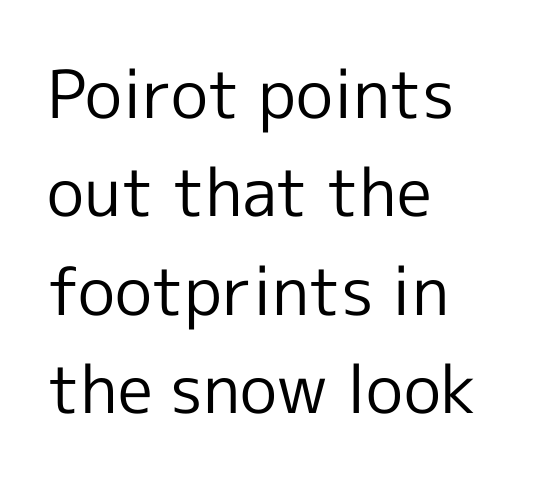
The image shows 66 px regular-weight sans-serif type, upright; set left-aligned, normal line spacing (1.49x), normal letter spacing, not underlined; a medium x-height.
